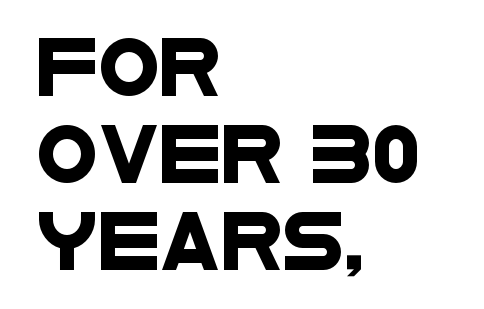
{"serif": "no", "width": "wide", "stroke_contrast": "low", "x_height": "large", "monospaced": "no", "underline": "no", "align": "left", "line_spacing": "normal", "line_spacing_ratio": 1.55, "letter_spacing": "normal", "letter_spacing_em": 0.0, "glyph_px": 56}
